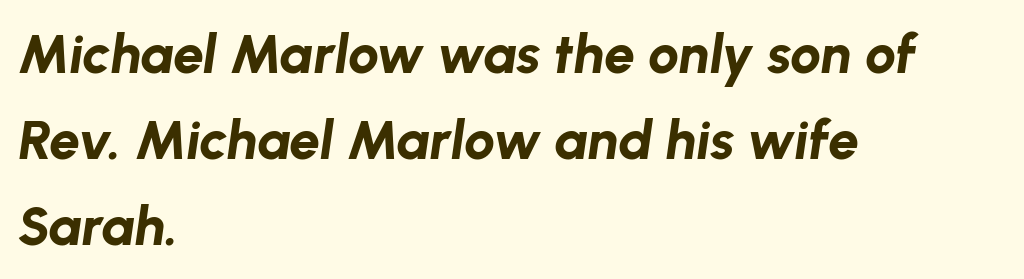
Does the lettering tilt? It does — this is italic. The typesetter chose a ragged-right arrangement here. Character widths vary here, with narrow letters taking less room than wide ones. The glyphs have the mass of a bold cut. Beneath every word, the page is bare. Vertical spacing — default.
